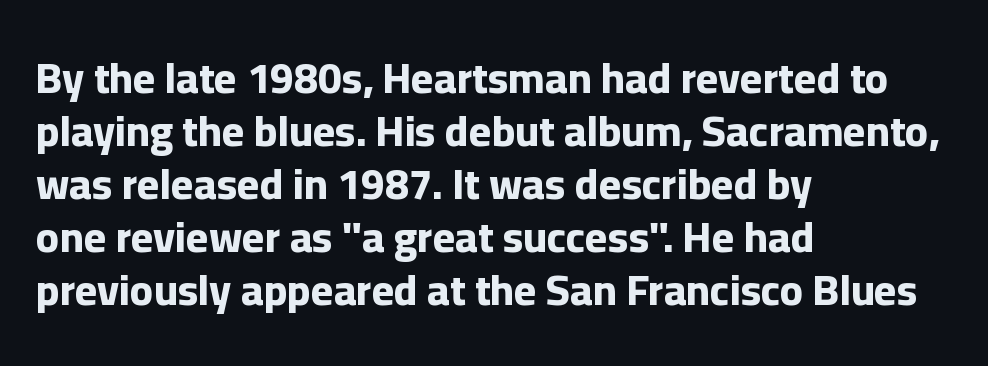
The image shows 43 px bold sans-serif type, upright; set left-aligned, line spacing 1.23x, normal letter spacing, not underlined; low stroke contrast and a medium x-height.
